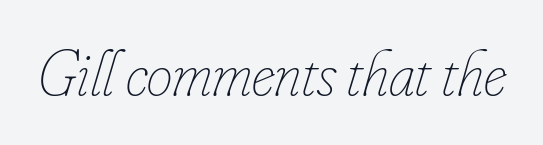
{"italic": "yes", "lean": "right", "slant_degrees": 16, "bold": "no", "weight": "thin", "width": "condensed", "stroke_contrast": "low", "x_height": "small", "monospaced": "no", "underline": "no", "letter_spacing": "normal", "letter_spacing_em": 0.0, "glyph_px": 65}
